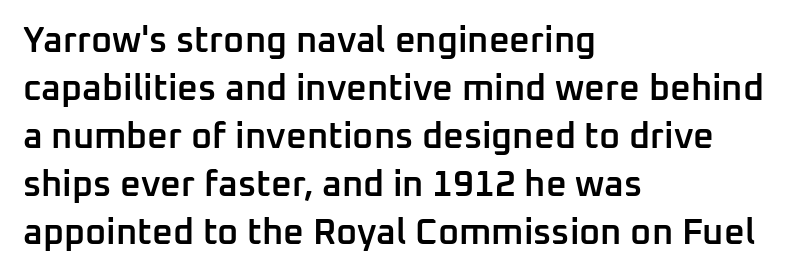
Q: Is the text bold? A: Semi-bold.
Q: Is the text italic (slanted)? A: No, it is upright.
Q: Is the typeface a serif or a sans-serif typeface? A: Sans-serif.
Q: Is the text underlined? A: No.
Q: How is the paragraph aligned? A: Left-aligned.
Q: Is the spacing between letters normal or unusually wide? A: Normal.
Q: Is the spacing between lines tight, normal or loose? A: Normal.
Q: Width (condensed, normal, or wide)? A: Normal.
Q: Stroke contrast? A: Low.
Q: x-height? A: Medium.
Q: Monospaced? A: No.
